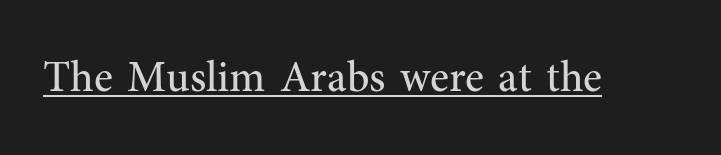
Q: Is the text bold? A: No.
Q: Is the text italic (slanted)? A: No, it is upright.
Q: Is the typeface a serif or a sans-serif typeface? A: Serif.
Q: Is the text underlined? A: Yes.
Q: Is the spacing between letters normal or unusually wide? A: Normal.
Q: Width (condensed, normal, or wide)? A: Normal.
Q: Stroke contrast? A: Medium.
Q: x-height? A: Medium.
Q: Monospaced? A: No.
